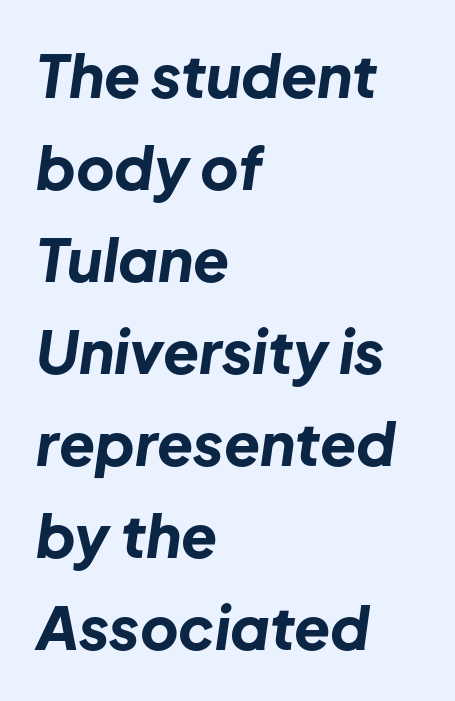
Q: Is the text bold? A: Yes.
Q: Is the text italic (slanted)? A: Yes, it leans right by about 8 degrees.
Q: Is the text underlined? A: No.
Q: How is the paragraph aligned? A: Left-aligned.
Q: Is the spacing between letters normal or unusually wide? A: Normal.
Q: Is the spacing between lines tight, normal or loose? A: Normal.
Q: Width (condensed, normal, or wide)? A: Normal.
Q: Stroke contrast? A: Low.
Q: x-height? A: Medium.
Q: Monospaced? A: No.
